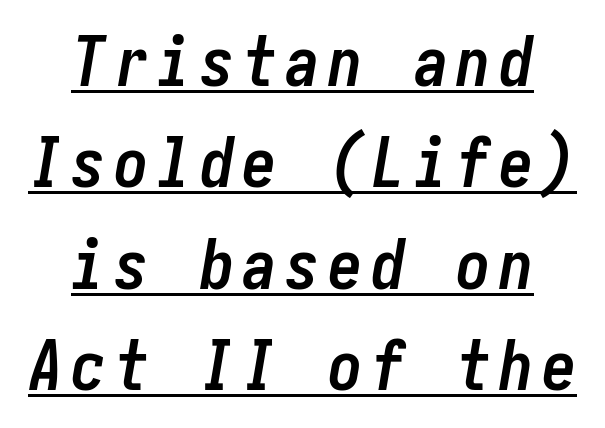
{"italic": "yes", "lean": "right", "slant_degrees": 10, "bold": "yes", "weight": "semibold", "width": "condensed", "stroke_contrast": "low", "x_height": "medium", "underline": "yes", "align": "center", "line_spacing": "normal", "line_spacing_ratio": 1.47, "glyph_px": 69}
